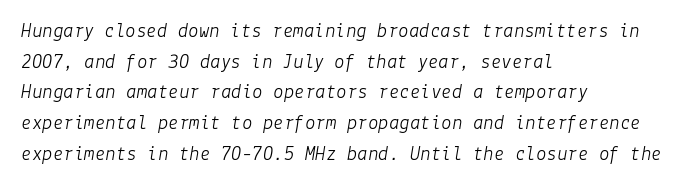
{"italic": "yes", "lean": "right", "slant_degrees": 9, "bold": "no", "underline": "no", "align": "left", "line_spacing": "normal", "line_spacing_ratio": 1.46, "letter_spacing": "normal", "letter_spacing_em": 0.0, "glyph_px": 21}
